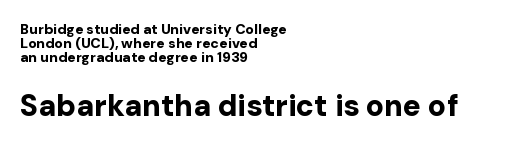
{"serif": "no", "italic": "no", "bold": "yes", "weight": "bold", "width": "normal", "stroke_contrast": "low", "x_height": "medium", "monospaced": "no", "underline": "no", "align": "left", "line_spacing": "tight", "line_spacing_ratio": 1.01, "letter_spacing": "normal", "letter_spacing_em": 0.0, "larger_block": "second", "size_ratio": 2.14, "glyph_px": 30}
